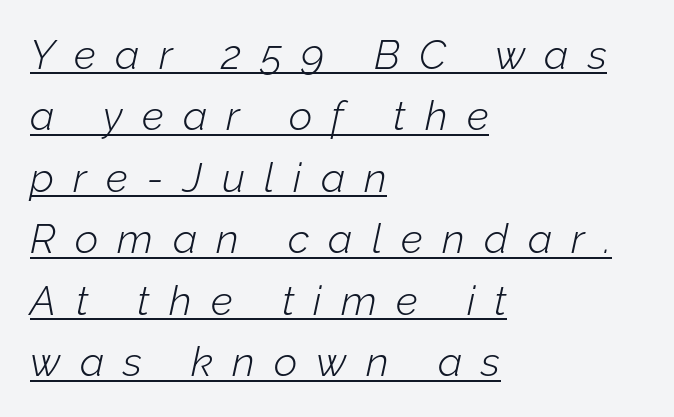
{"italic": "yes", "lean": "right", "slant_degrees": 12, "bold": "no", "weight": "light", "width": "normal", "stroke_contrast": "low", "x_height": "medium", "monospaced": "no", "underline": "yes", "align": "left", "line_spacing": "normal", "line_spacing_ratio": 1.5, "letter_spacing": "wide", "letter_spacing_em": 0.47, "glyph_px": 41}
